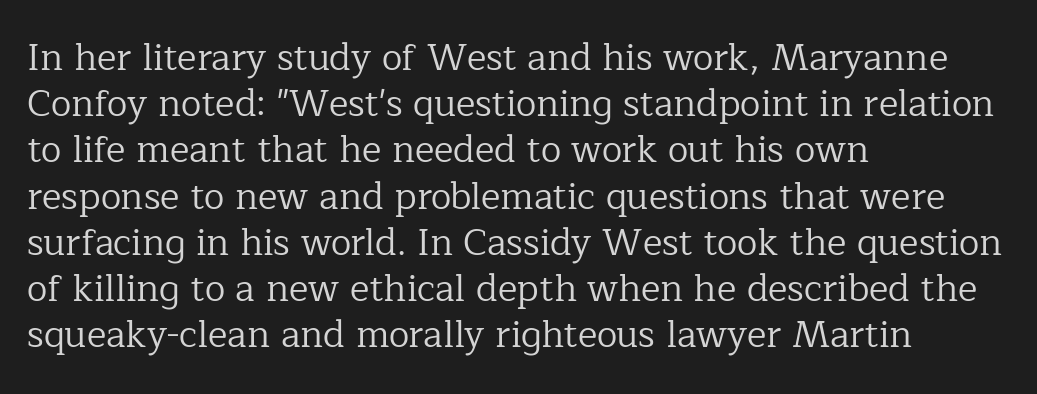
The image shows 37 px regular-weight serif type, upright; set left-aligned, normal line spacing (1.25x), normal letter spacing, not underlined; low stroke contrast and a medium x-height.
